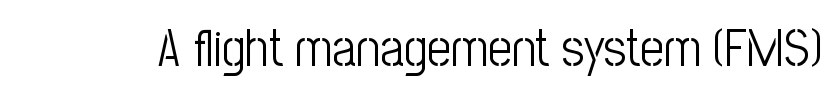
The image shows 52 px light, condensed sans-serif type, upright; set normal letter spacing, not underlined; low stroke contrast and a medium x-height.
